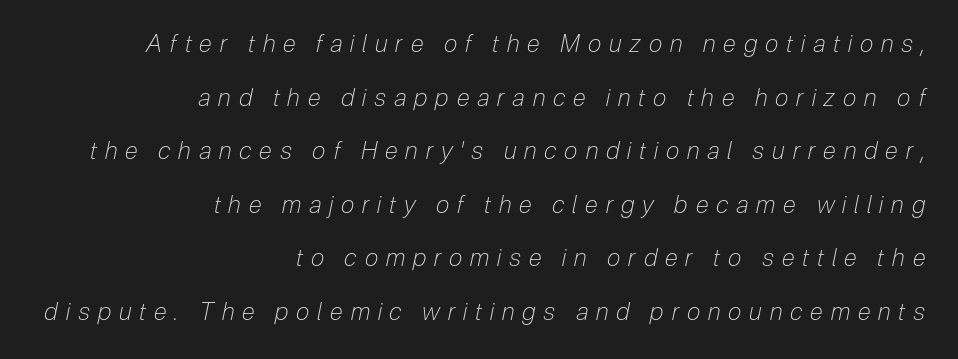
Tracking value appears strongly positive — letters spread wide. Descenders hang freely into open space. Reading down the block, your eye finds every line finishing at a fixed right position. No letter is thick-stroked: the sample isn't bold. Horizontal bands of white between lines are thick stripes. In terms of posture, this sample is oblique.
